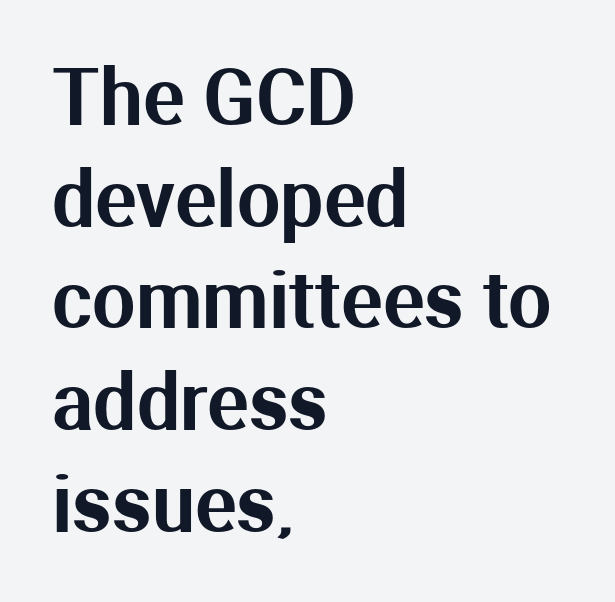
Q: Is the text italic (slanted)? A: No, it is upright.
Q: Is the typeface a serif or a sans-serif typeface? A: Sans-serif.
Q: Is the text underlined? A: No.
Q: How is the paragraph aligned? A: Left-aligned.
Q: Is the spacing between letters normal or unusually wide? A: Normal.
Q: Is the spacing between lines tight, normal or loose? A: Normal.
Q: Width (condensed, normal, or wide)? A: Normal.
Q: Stroke contrast? A: Medium.
Q: x-height? A: Medium.
Q: Monospaced? A: No.
